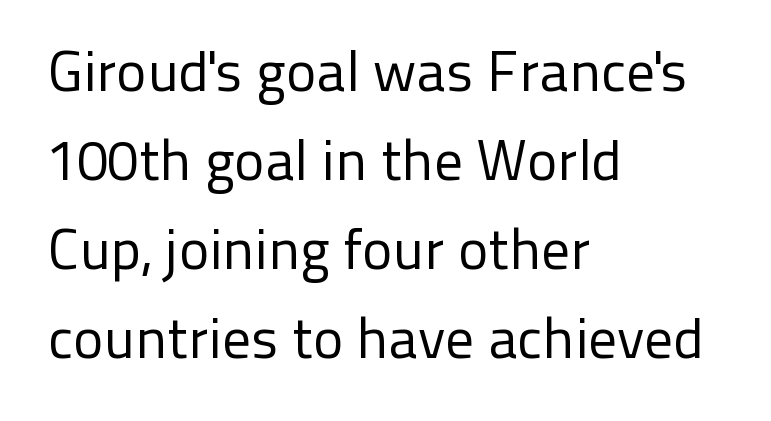
{"serif": "no", "italic": "no", "bold": "no", "weight": "regular", "width": "normal", "stroke_contrast": "low", "x_height": "medium", "monospaced": "no", "underline": "no", "align": "left", "line_spacing": "normal", "line_spacing_ratio": 1.56, "letter_spacing": "normal", "letter_spacing_em": 0.0, "glyph_px": 57}
